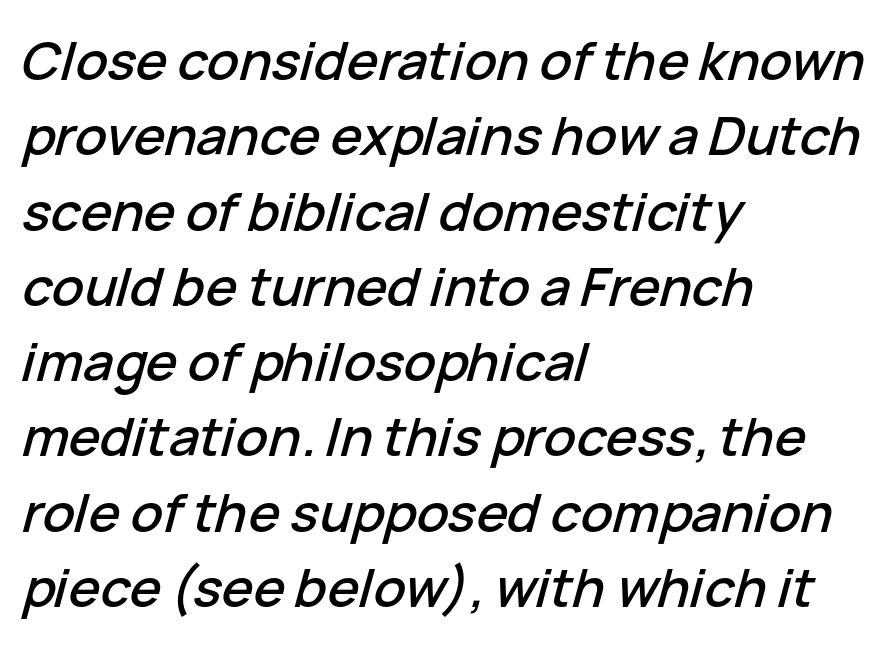
The image shows 53 px text type, italic (leaning right); set left-aligned, normal line spacing (1.42x), normal letter spacing, not underlined; low stroke contrast and a medium x-height.
